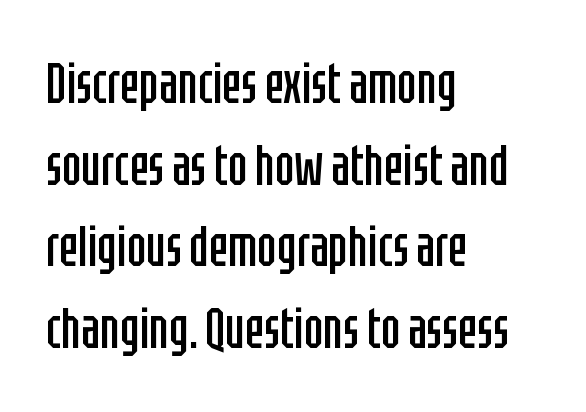
Q: Is the text bold? A: No.
Q: Is the text italic (slanted)? A: No, it is upright.
Q: Is the typeface a serif or a sans-serif typeface? A: Sans-serif.
Q: Is the text underlined? A: No.
Q: How is the paragraph aligned? A: Left-aligned.
Q: Is the spacing between letters normal or unusually wide? A: Normal.
Q: Is the spacing between lines tight, normal or loose? A: Normal.
Q: Width (condensed, normal, or wide)? A: Condensed.
Q: Stroke contrast? A: Low.
Q: x-height? A: Large.
Q: Monospaced? A: No.
